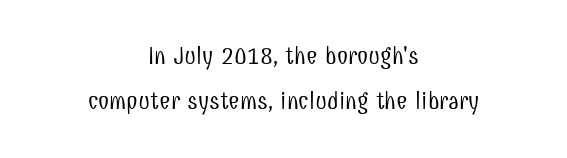
Q: Is the text bold? A: No.
Q: Is the text italic (slanted)? A: No, it is upright.
Q: Is the text underlined? A: No.
Q: How is the paragraph aligned? A: Centered.
Q: Is the spacing between letters normal or unusually wide? A: Normal.
